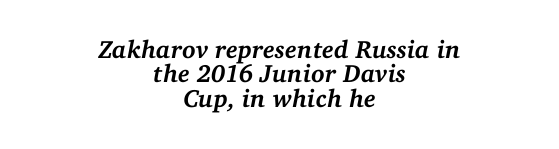
{"italic": "yes", "lean": "right", "slant_degrees": 11, "bold": "yes", "underline": "no", "align": "center", "line_spacing": "tight", "line_spacing_ratio": 0.98, "letter_spacing": "normal", "letter_spacing_em": 0.0, "glyph_px": 25}
